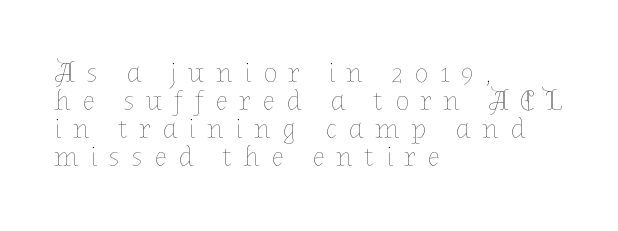
Q: Is the text bold? A: No.
Q: Is the text italic (slanted)? A: No, it is upright.
Q: Is the text underlined? A: No.
Q: How is the paragraph aligned? A: Left-aligned.
Q: Is the spacing between letters normal or unusually wide? A: Unusually wide.
Q: Is the spacing between lines tight, normal or loose? A: Tight.
Q: Width (condensed, normal, or wide)? A: Normal.
Q: Stroke contrast? A: Low.
Q: x-height? A: Medium.
Q: Monospaced? A: No.
